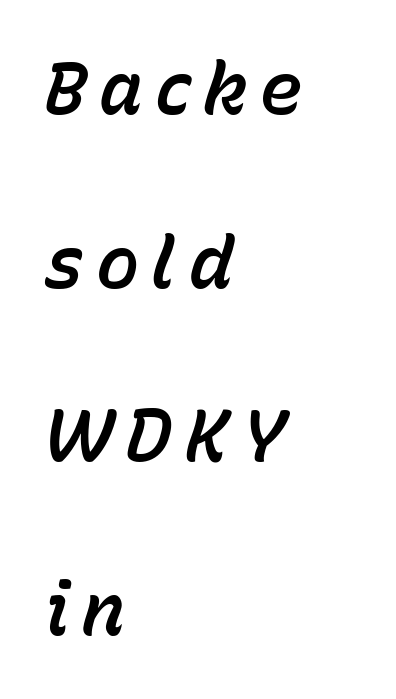
Q: Is the text italic (slanted)? A: Yes, it leans right by about 15 degrees.
Q: Is the text underlined? A: No.
Q: How is the paragraph aligned? A: Left-aligned.
Q: Is the spacing between lines tight, normal or loose? A: Loose.
Q: Width (condensed, normal, or wide)? A: Normal.
Q: Stroke contrast? A: Low.
Q: x-height? A: Medium.
Q: Monospaced? A: No.
